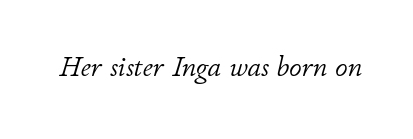
{"italic": "yes", "lean": "right", "slant_degrees": 11, "bold": "no", "weight": "light", "width": "normal", "stroke_contrast": "low", "x_height": "small", "monospaced": "no", "underline": "no", "letter_spacing": "normal", "letter_spacing_em": 0.0, "glyph_px": 28}
